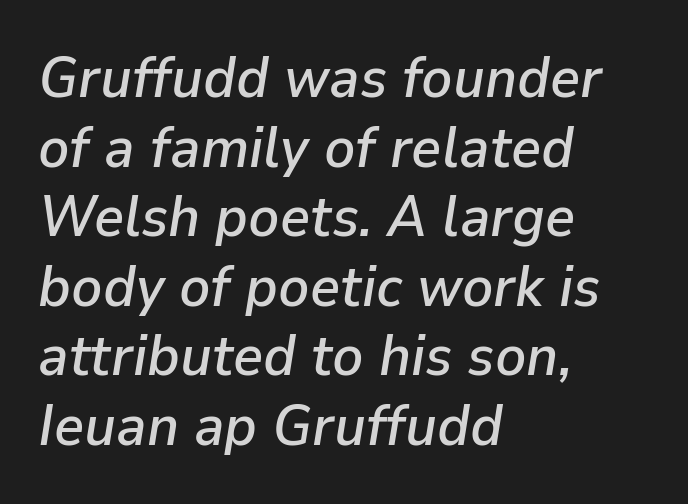
{"italic": "yes", "lean": "right", "slant_degrees": 9, "width": "normal", "stroke_contrast": "low", "x_height": "medium", "monospaced": "no", "underline": "no", "align": "left", "line_spacing_ratio": 1.2, "letter_spacing": "normal", "letter_spacing_em": 0.0, "glyph_px": 58}
